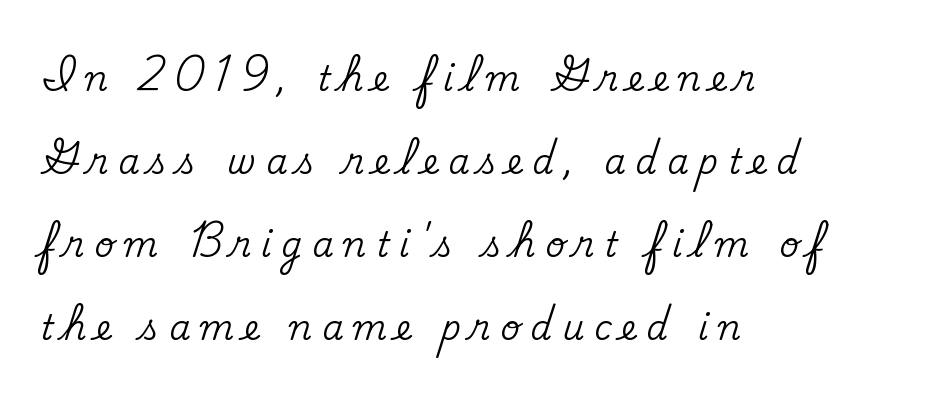
{"width": "normal", "stroke_contrast": "medium", "x_height": "small", "monospaced": "no", "underline": "no", "align": "left", "line_spacing": "loose", "line_spacing_ratio": 2.44, "letter_spacing": "wide", "letter_spacing_em": 0.29, "glyph_px": 34}
